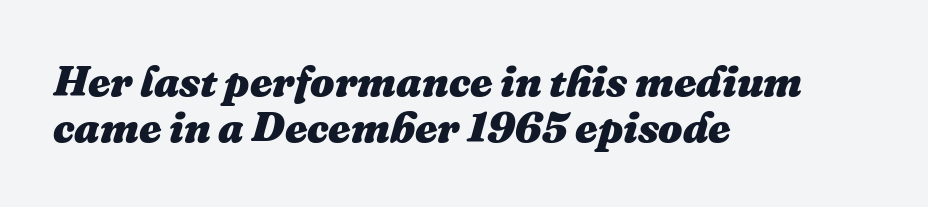
The image shows 43 px heavy type, italic (leaning right); set left-aligned, tight line spacing (1.08x), normal letter spacing, not underlined; medium stroke contrast and a medium x-height.
